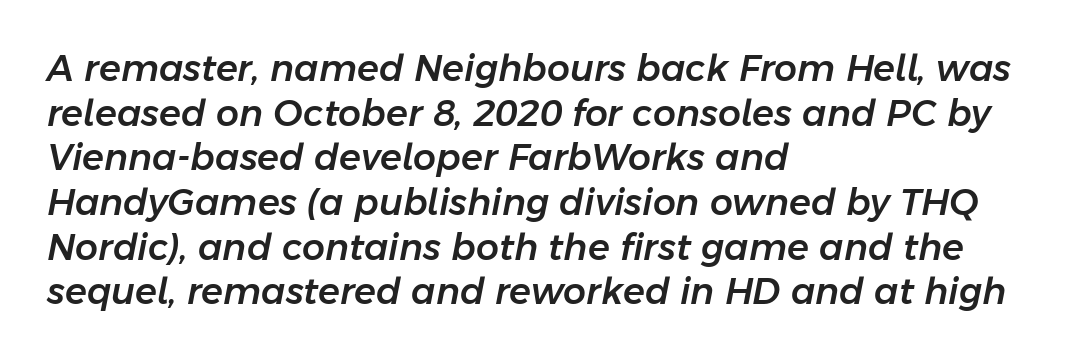
The image shows 36 px text type, italic (leaning right); set left-aligned, line spacing 1.24x, normal letter spacing, not underlined; low stroke contrast and a medium x-height.
